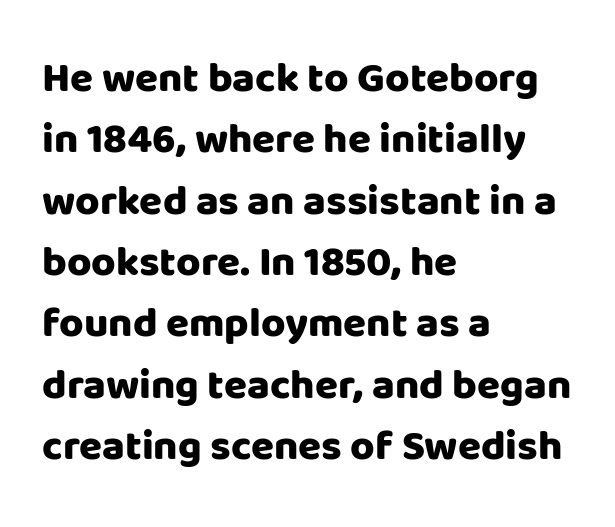
The image shows 42 px heavy sans-serif type, upright; set left-aligned, normal line spacing (1.46x), normal letter spacing, not underlined; low stroke contrast and a large x-height.
